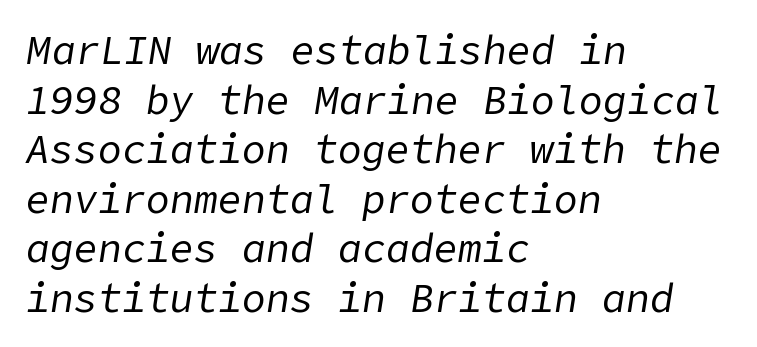
Q: Is the text bold? A: No.
Q: Is the text italic (slanted)? A: Yes, it leans right by about 9 degrees.
Q: Is the text underlined? A: No.
Q: How is the paragraph aligned? A: Left-aligned.
Q: Is the spacing between letters normal or unusually wide? A: Normal.
Q: Width (condensed, normal, or wide)? A: Normal.
Q: Stroke contrast? A: Low.
Q: x-height? A: Medium.
